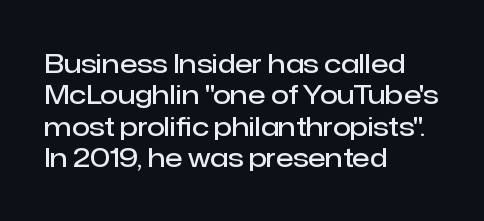
The image shows 26 px text type, upright; set left-aligned, line spacing 1.21x, normal letter spacing, not underlined.
